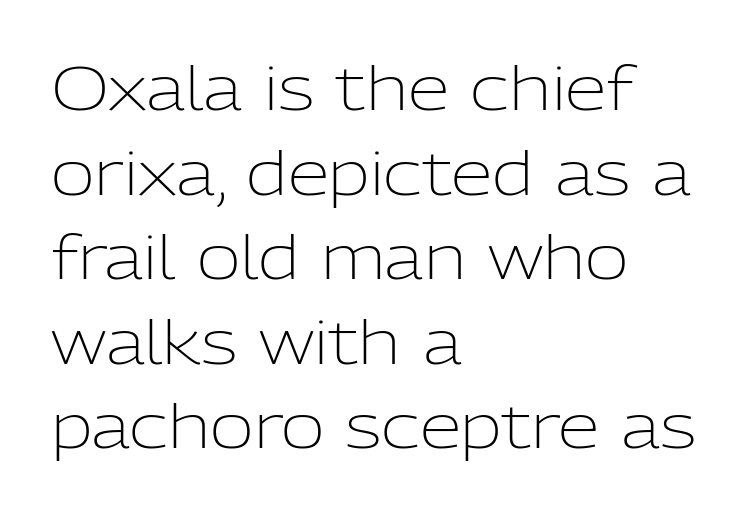
Q: Is the text bold? A: No.
Q: Is the text italic (slanted)? A: No, it is upright.
Q: Is the typeface a serif or a sans-serif typeface? A: Sans-serif.
Q: Is the text underlined? A: No.
Q: How is the paragraph aligned? A: Left-aligned.
Q: Is the spacing between letters normal or unusually wide? A: Normal.
Q: Is the spacing between lines tight, normal or loose? A: Normal.
Q: Width (condensed, normal, or wide)? A: Normal.
Q: Stroke contrast? A: Low.
Q: x-height? A: Medium.
Q: Monospaced? A: No.
